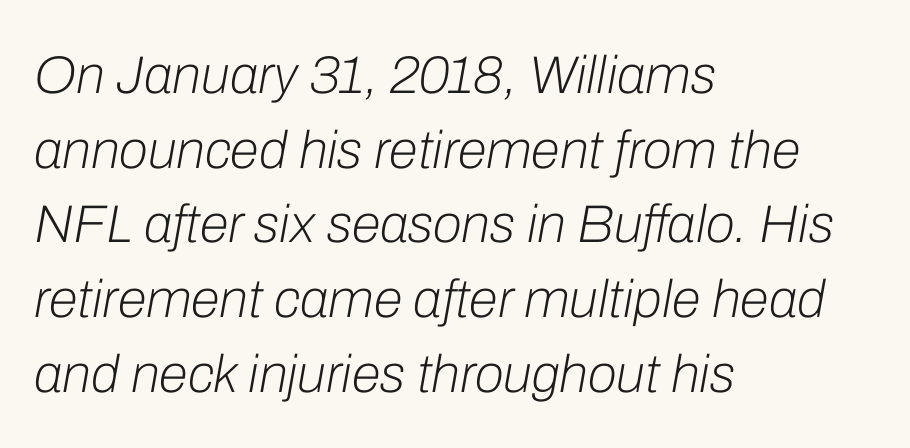
{"italic": "yes", "lean": "right", "slant_degrees": 10, "bold": "no", "weight": "light", "width": "normal", "stroke_contrast": "low", "x_height": "medium", "monospaced": "no", "underline": "no", "align": "left", "line_spacing": "normal", "line_spacing_ratio": 1.41, "letter_spacing": "normal", "letter_spacing_em": 0.0, "glyph_px": 53}
